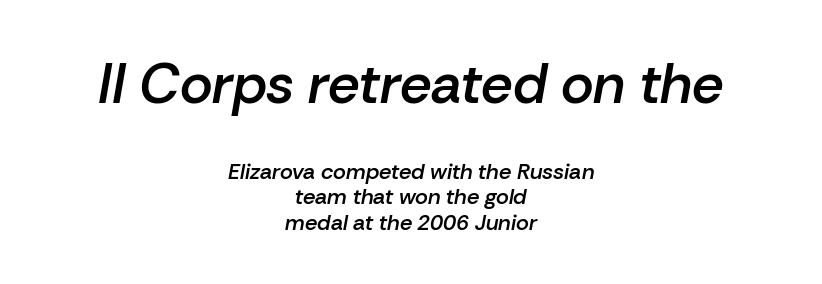
The lines in this sample share a center point and differ in where they start and stop. Designer's note — italics engaged. Set as a demibold, roughly 600 on the weight scale. Glyph-to-glyph distance matches everyday printed text. Has an underline been added? It has not. Scale decreases going downward across the two blocks.
